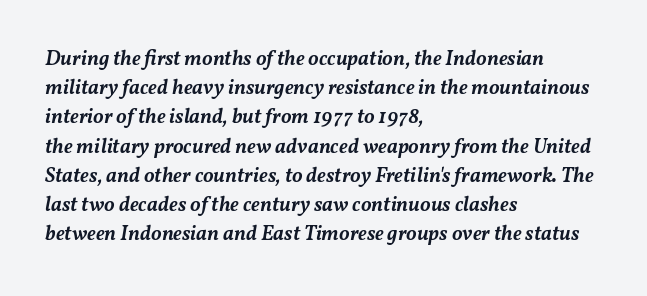
{"italic": "yes", "lean": "right", "slant_degrees": 11, "bold": "semi", "underline": "no", "align": "left", "line_spacing": "normal", "line_spacing_ratio": 1.39, "letter_spacing": "normal", "letter_spacing_em": 0.0, "glyph_px": 21}
